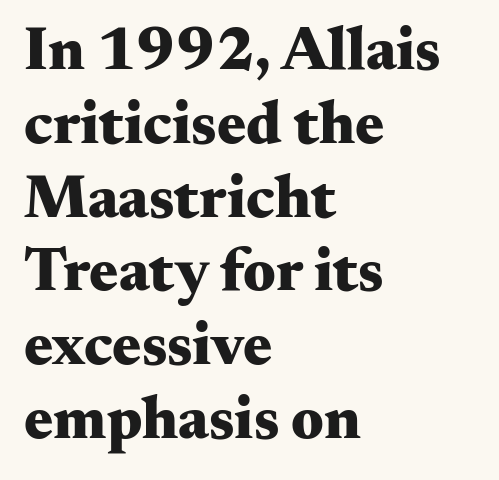
{"serif": "yes", "italic": "no", "bold": "yes", "weight": "heavy", "width": "wide", "stroke_contrast": "medium", "x_height": "small", "monospaced": "no", "underline": "no", "align": "left", "line_spacing_ratio": 1.21, "letter_spacing": "normal", "letter_spacing_em": 0.0, "glyph_px": 61}
